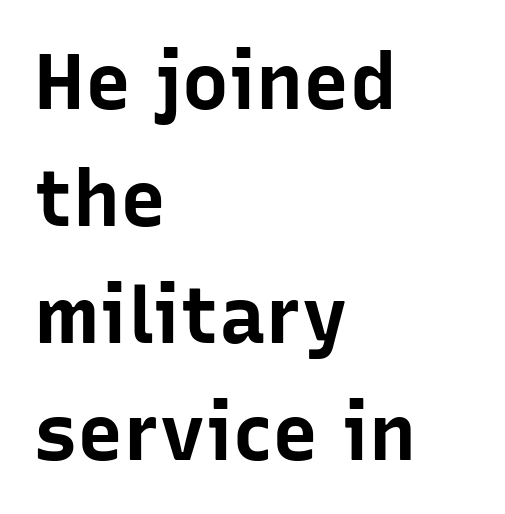
No word sits above an underline. A student would call this left alignment; a typographer would say flush left, rag right. Italic? Not at all — the glyphs are vertical. A sans-serif font was chosen for this passage. The letters sit at their default tracking, neither squeezed nor spread.
